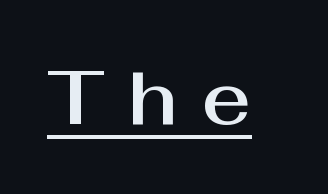
Q: Is the text italic (slanted)? A: No, it is upright.
Q: Is the typeface a serif or a sans-serif typeface? A: Sans-serif.
Q: Is the text underlined? A: Yes.
Q: Is the spacing between letters normal or unusually wide? A: Unusually wide.
Q: Width (condensed, normal, or wide)? A: Normal.
Q: Stroke contrast? A: Medium.
Q: x-height? A: Medium.
Q: Monospaced? A: No.
